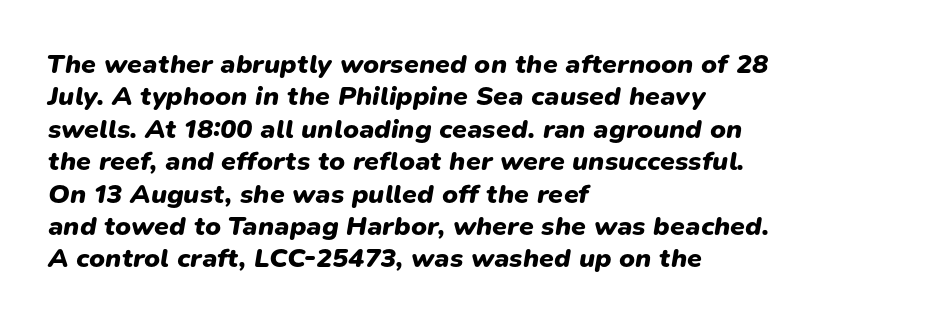
Yep, that's italic — everything's leaning. The passage shown is not underscored anywhere. Heft: maximum for text — a bold. Line starts are locked; line ends wander. Glyph-to-glyph distance matches everyday printed text.
